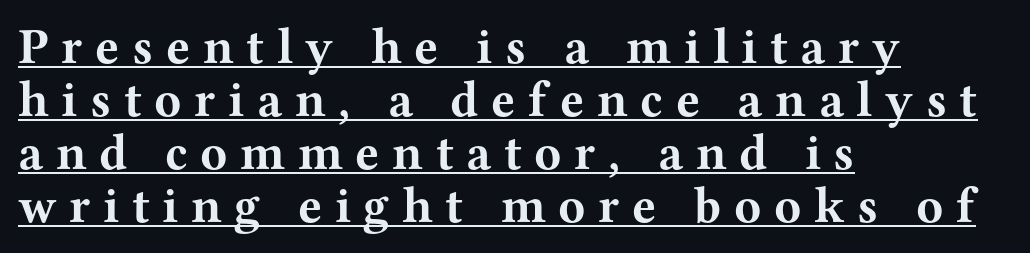
{"serif": "yes", "italic": "no", "bold": "yes", "weight": "bold", "width": "wide", "stroke_contrast": "medium", "x_height": "medium", "monospaced": "no", "underline": "yes", "align": "left", "line_spacing": "tight", "line_spacing_ratio": 1.06, "letter_spacing": "wide", "letter_spacing_em": 0.25, "glyph_px": 50}
